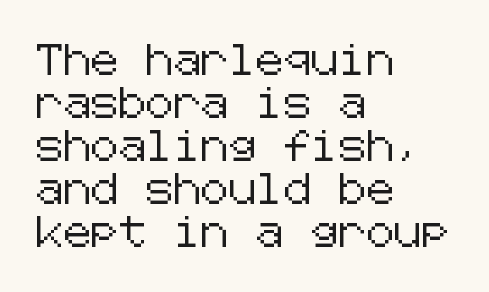
Q: Is the text italic (slanted)? A: No, it is upright.
Q: Is the typeface a serif or a sans-serif typeface? A: Sans-serif.
Q: Is the text underlined? A: No.
Q: How is the paragraph aligned? A: Left-aligned.
Q: Is the spacing between letters normal or unusually wide? A: Normal.
Q: Is the spacing between lines tight, normal or loose? A: Normal.
Q: Width (condensed, normal, or wide)? A: Normal.
Q: Stroke contrast? A: Low.
Q: x-height? A: Medium.
